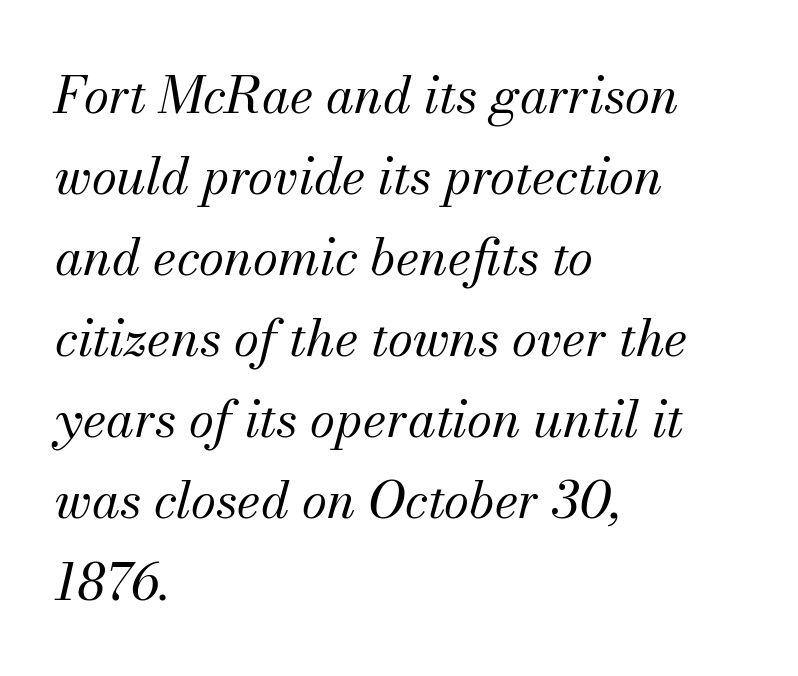
Q: Is the text bold? A: No.
Q: Is the text italic (slanted)? A: Yes, it leans right by about 13 degrees.
Q: Is the typeface a serif or a sans-serif typeface? A: Serif.
Q: Is the text underlined? A: No.
Q: How is the paragraph aligned? A: Left-aligned.
Q: Is the spacing between letters normal or unusually wide? A: Normal.
Q: Is the spacing between lines tight, normal or loose? A: Normal.
Q: Width (condensed, normal, or wide)? A: Normal.
Q: Stroke contrast? A: Medium.
Q: x-height? A: Small.
Q: Monospaced? A: No.
